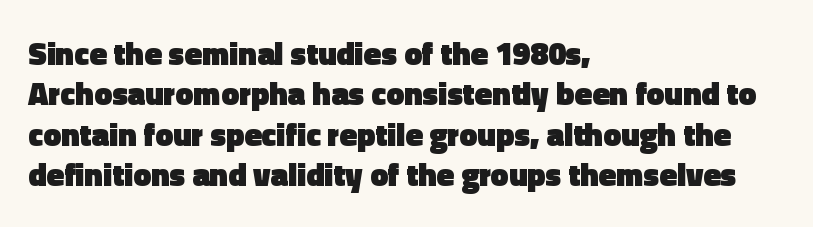
Q: Is the text bold? A: Yes.
Q: Is the text italic (slanted)? A: No, it is upright.
Q: Is the typeface a serif or a sans-serif typeface? A: Sans-serif.
Q: Is the text underlined? A: No.
Q: How is the paragraph aligned? A: Left-aligned.
Q: Is the spacing between letters normal or unusually wide? A: Normal.
Q: Is the spacing between lines tight, normal or loose? A: Normal.
Q: Width (condensed, normal, or wide)? A: Normal.
Q: x-height? A: Medium.
Q: Monospaced? A: No.
